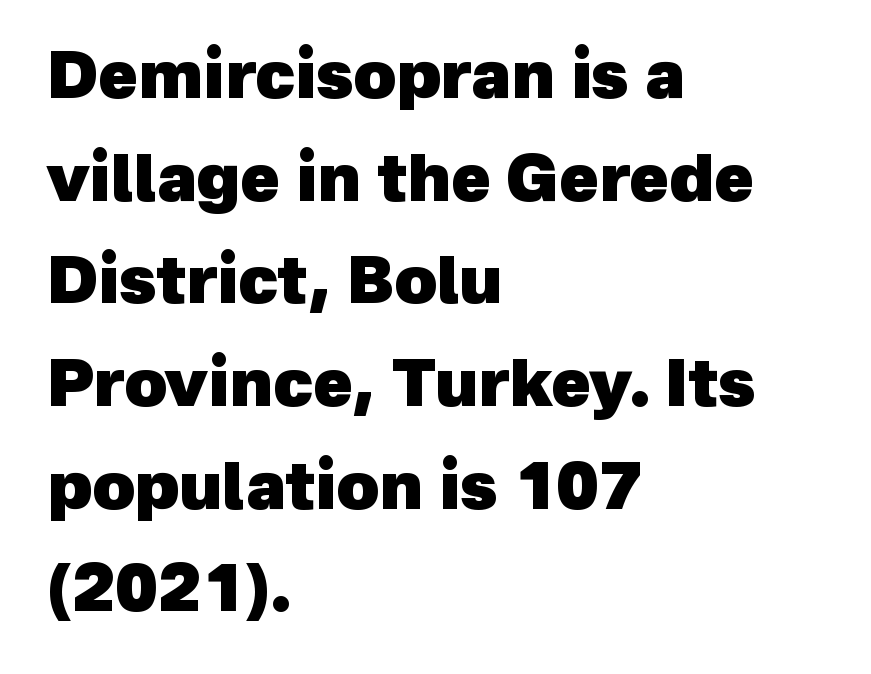
{"serif": "no", "bold": "yes", "weight": "heavy", "width": "normal", "x_height": "medium", "monospaced": "no", "underline": "no", "align": "left", "line_spacing": "normal", "line_spacing_ratio": 1.58, "letter_spacing": "normal", "letter_spacing_em": 0.0, "glyph_px": 65}
